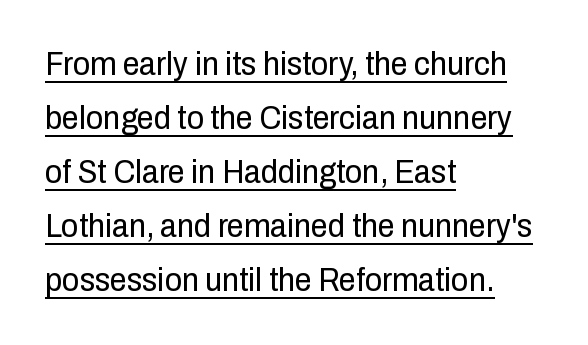
The image shows 34 px regular-weight, condensed sans-serif type, upright; set left-aligned, normal line spacing (1.59x), normal letter spacing, underlined; low stroke contrast and a medium x-height.
